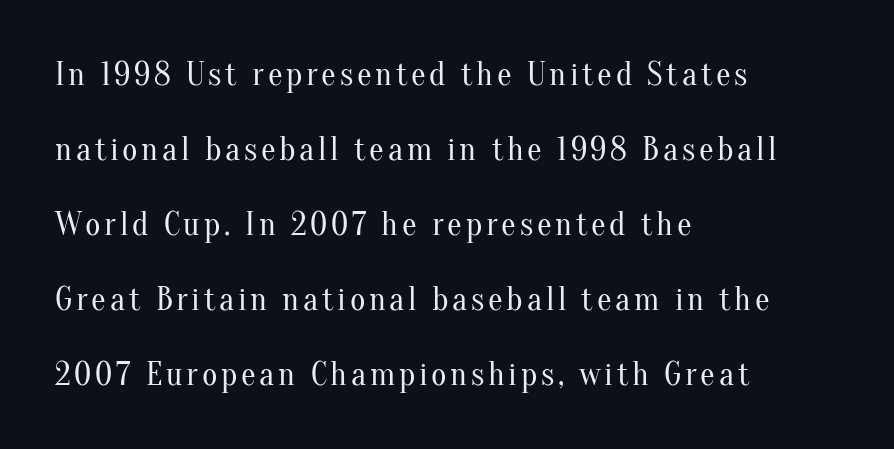
The image shows 33 px regular-weight serif type, upright; set left-aligned, loose line spacing (2.27x), not underlined; medium stroke contrast and a small x-height.
